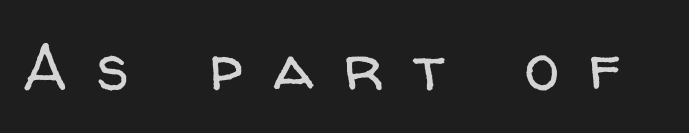
The typography opts for an upright posture over an oblique one. The strokes carry an ordinary text weight at most. The tracking reads as deliberately expanded to a designer's eye. The face used here is proportionally spaced, like ordinary book or web type.
